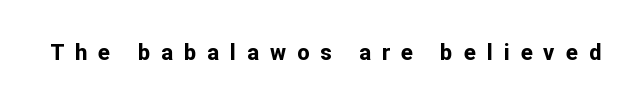
{"italic": "no", "bold": "yes", "underline": "no", "letter_spacing": "wide", "letter_spacing_em": 0.5, "glyph_px": 22}
